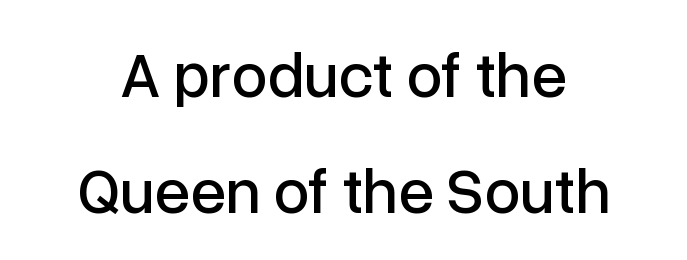
{"serif": "no", "italic": "no", "width": "normal", "stroke_contrast": "low", "x_height": "medium", "monospaced": "no", "underline": "no", "align": "center", "line_spacing_ratio": 1.81, "letter_spacing": "normal", "letter_spacing_em": 0.0, "glyph_px": 64}
